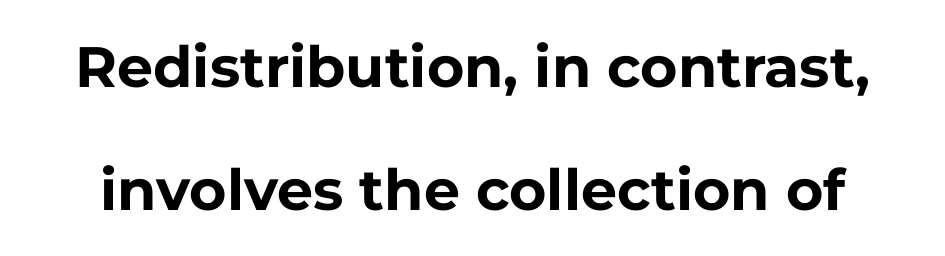
Q: Is the text bold? A: Yes.
Q: Is the text italic (slanted)? A: No, it is upright.
Q: Is the typeface a serif or a sans-serif typeface? A: Sans-serif.
Q: Is the text underlined? A: No.
Q: Is the spacing between letters normal or unusually wide? A: Normal.
Q: Is the spacing between lines tight, normal or loose? A: Loose.
Q: Width (condensed, normal, or wide)? A: Normal.
Q: Stroke contrast? A: Low.
Q: x-height? A: Medium.
Q: Monospaced? A: No.
